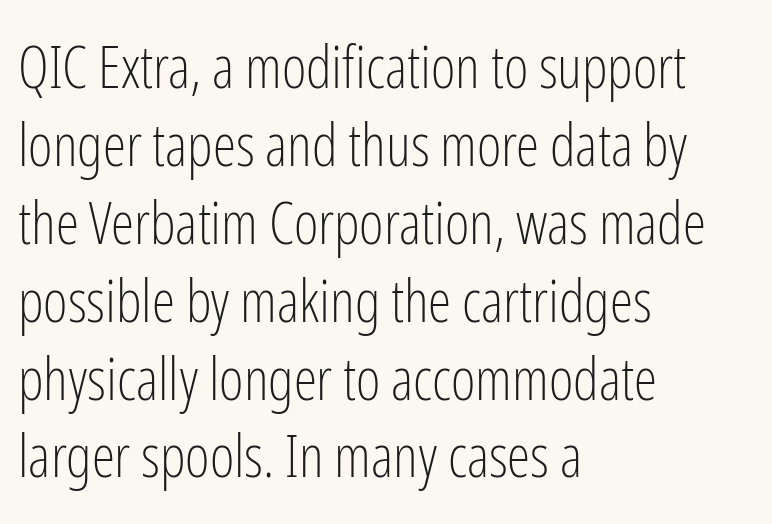
The rendering anchors every line to the left-hand side. Bare-footed words on every line. Posture: straight, roman, zero tilt. Compared with a typical body face, this is equally light or lighter still. Each letter's strokes conclude bluntly, with no projecting serifs. Students, note that the glyphs here touch the page at normal intervals.
